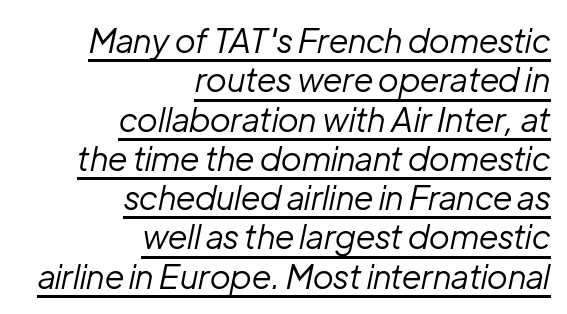
These lines stack with their right ends in a neat column. Weight class: somewhere from thin through regular. The tracking reads as untouched default to a designer's eye. Is the type slanted? Yes — the strokes lean at a clear angle.
